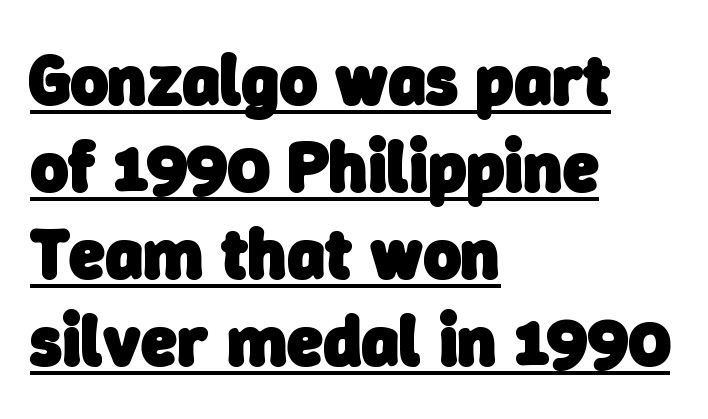
The letters advance in unequal steps, a hallmark of proportional type. Letterform terminals end flat and unadorned throughout the passage. This rendering leaves character spacing at its baseline value. Bold? Absolutely — the strokes are thick and heavy.
